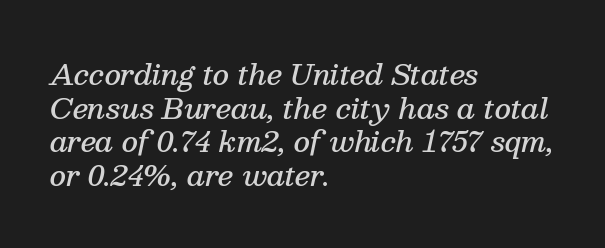
{"serif": "yes", "italic": "yes", "lean": "right", "slant_degrees": 13, "bold": "semi", "weight": "semibold", "width": "normal", "stroke_contrast": "medium", "x_height": "medium", "monospaced": "no", "underline": "no", "align": "left", "line_spacing_ratio": 1.2, "letter_spacing": "normal", "letter_spacing_em": 0.0, "glyph_px": 28}
